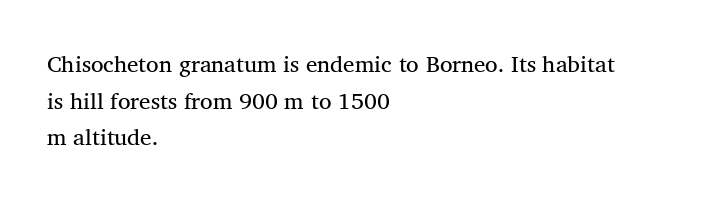
{"italic": "no", "bold": "no", "underline": "no", "align": "left", "line_spacing": "normal", "line_spacing_ratio": 1.59, "letter_spacing": "normal", "letter_spacing_em": 0.0, "glyph_px": 23}
